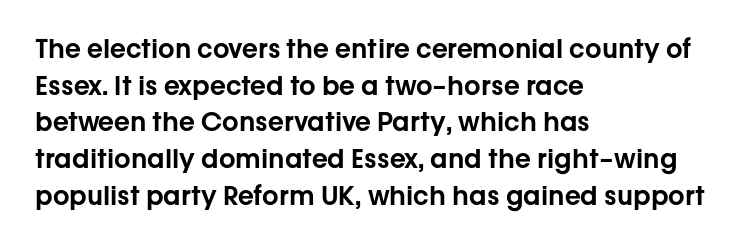
The image shows 26 px text type, upright; set left-aligned, normal line spacing (1.41x), normal letter spacing, not underlined.
